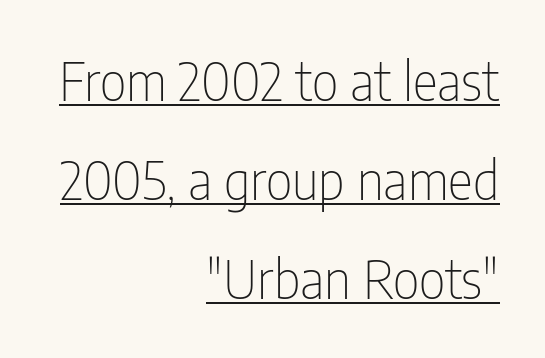
Q: Is the text bold? A: No.
Q: Is the text italic (slanted)? A: No, it is upright.
Q: Is the typeface a serif or a sans-serif typeface? A: Sans-serif.
Q: Is the text underlined? A: Yes.
Q: How is the paragraph aligned? A: Right-aligned.
Q: Is the spacing between letters normal or unusually wide? A: Normal.
Q: Width (condensed, normal, or wide)? A: Condensed.
Q: Stroke contrast? A: Low.
Q: x-height? A: Medium.
Q: Monospaced? A: No.
